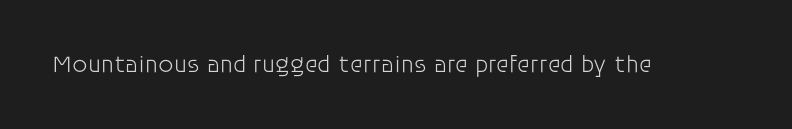
{"italic": "no", "bold": "no", "underline": "no", "letter_spacing": "normal", "letter_spacing_em": 0.0, "glyph_px": 24}
